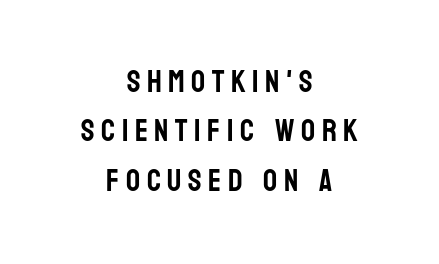
Descender tails drop into unmarked territory. Both edges are ragged and mirror each other, which tells us the setting is centered. You could not count columns in this text — the font is proportionally spaced. Type style note: lacks serifs.
